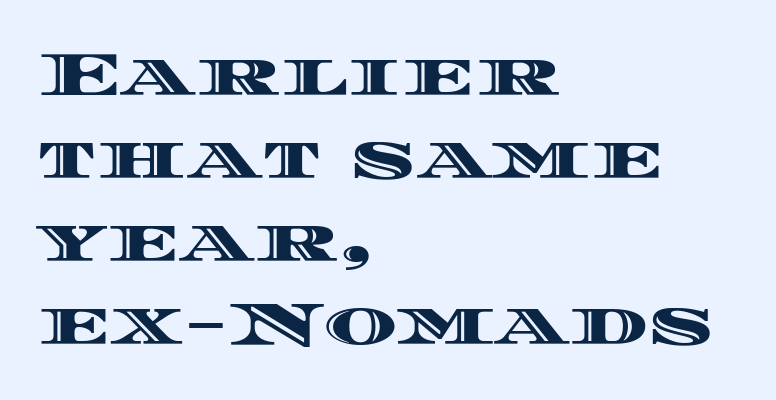
The image shows 62 px wide type, upright; set left-aligned, normal line spacing (1.34x), normal letter spacing, not underlined; a large x-height.
